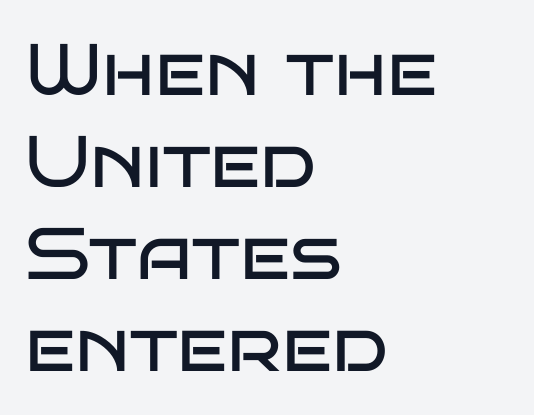
Line beginnings align vertically; line endings do not. The letters carry no serifs — their stems end cleanly without finishing strokes. When letters stand straight like this, we call the style roman or upright. The face used here is proportionally spaced, like ordinary book or web type. Is the letter spacing exaggerated? No — it looks like the ordinary default. Whoever set this chose a conventional vertical rhythm.
